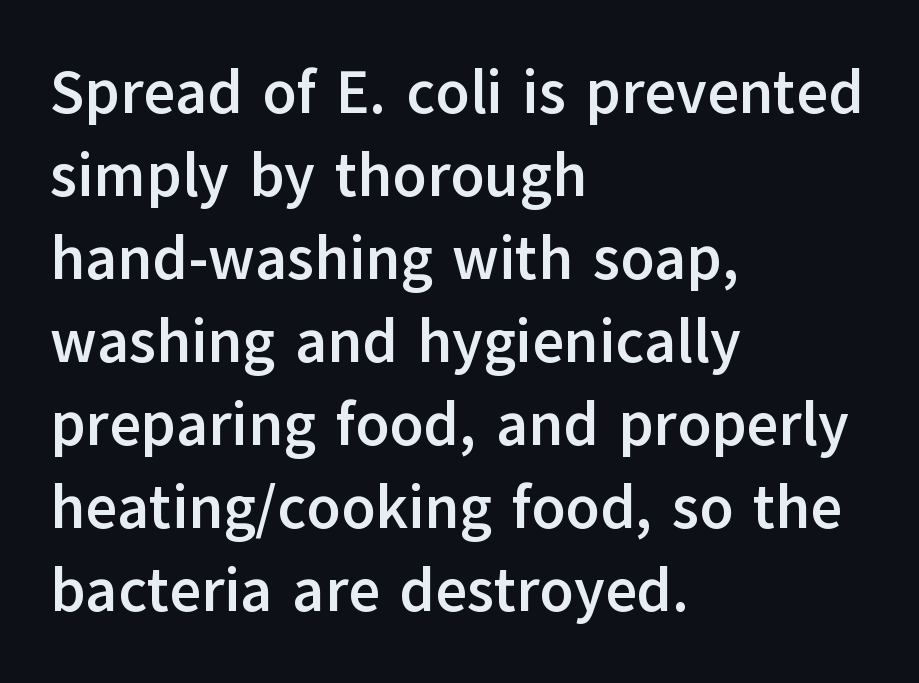
The image shows 61 px semibold sans-serif type, upright; set left-aligned, normal line spacing (1.36x), normal letter spacing, not underlined; low stroke contrast and a medium x-height.
